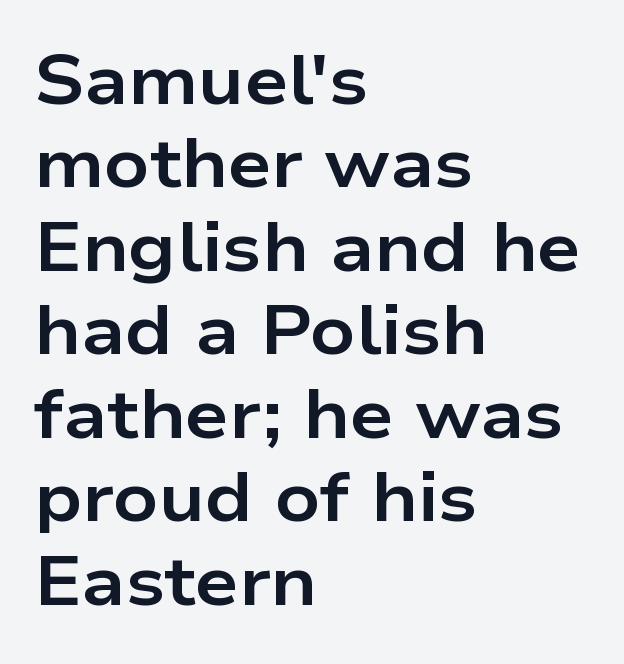
{"serif": "no", "italic": "no", "bold": "yes", "weight": "bold", "width": "wide", "stroke_contrast": "low", "x_height": "medium", "monospaced": "no", "underline": "no", "align": "left", "line_spacing_ratio": 1.21, "letter_spacing": "normal", "letter_spacing_em": 0.0, "glyph_px": 69}
